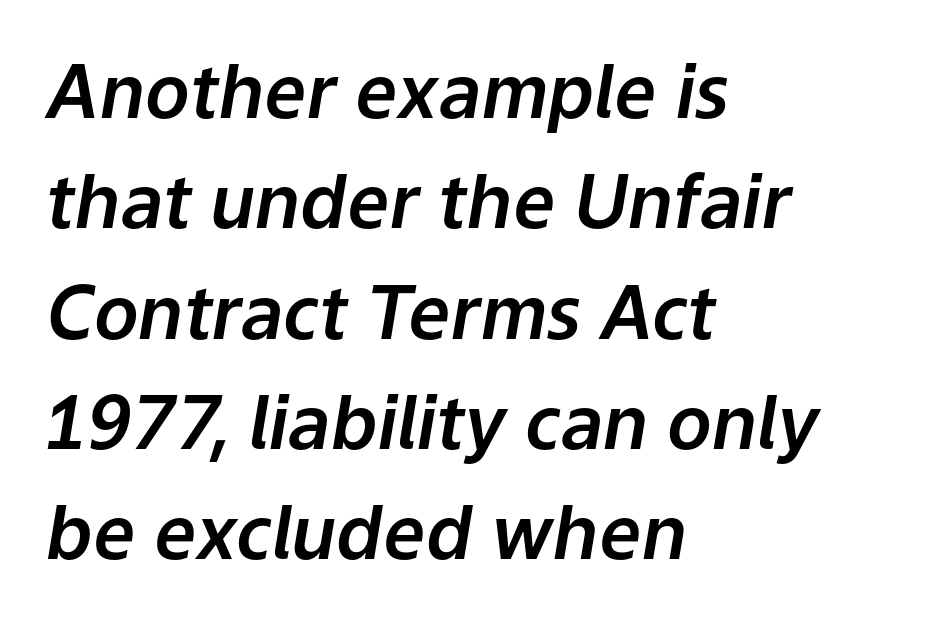
The image shows 74 px text type, italic (leaning right); set left-aligned, normal line spacing (1.49x), normal letter spacing, not underlined; low stroke contrast and a medium x-height.
